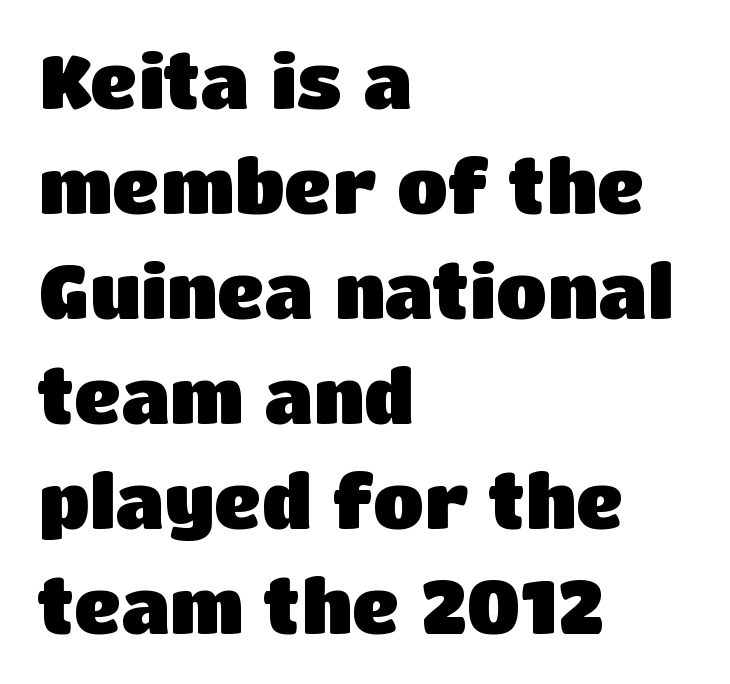
Check where the strokes stop: nothing finishes them off — pure sans. You could not count columns in this text — the font is proportionally spaced. Lines of text with bare space underneath. Ordinary non-slanted type is in use. In CSS terms this would be text-align: left.
